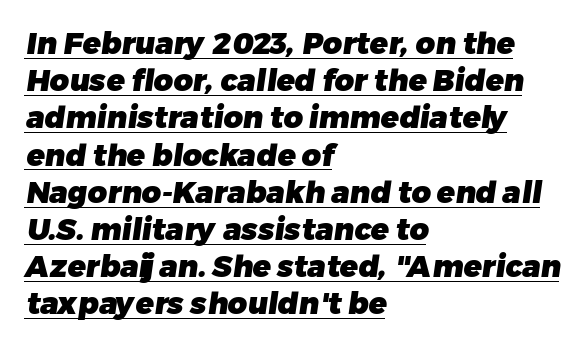
{"serif": "no", "bold": "yes", "weight": "heavy", "width": "normal", "stroke_contrast": "low", "x_height": "medium", "monospaced": "no", "underline": "yes", "align": "left", "line_spacing_ratio": 1.24, "letter_spacing": "normal", "letter_spacing_em": 0.0, "glyph_px": 30}
